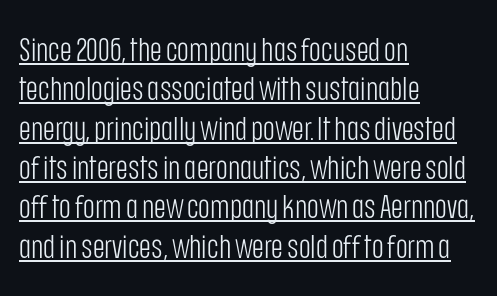
The image shows 32 px light, condensed sans-serif type, upright; set left-aligned, line spacing 1.23x, normal letter spacing, underlined; low stroke contrast and a large x-height.
